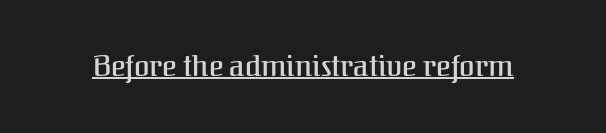
The image shows 28 px serif type, upright; set normal letter spacing, underlined; medium stroke contrast and a medium x-height.
